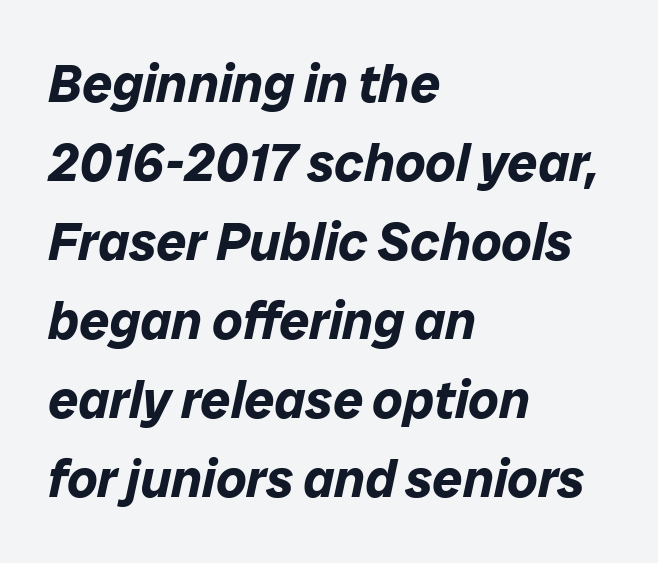
The ragged edge is on the right, which tells us the setting is flush left. Only glyphs here, with clear space below each row. A typesetter would call this proportional, since set widths differ per character. Is the type bold? Yes — the strokes are clearly thick and heavy.
